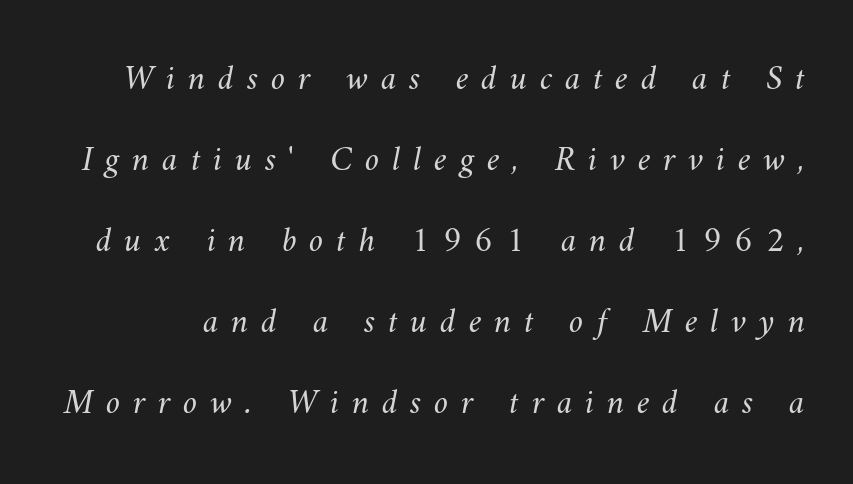
Display-style spreading of the glyphs; the letterfit is very open. The space between consecutive lines is lavish. No heavy texture on the line: the type isn't bold. Clear beneath every line of the passage.
